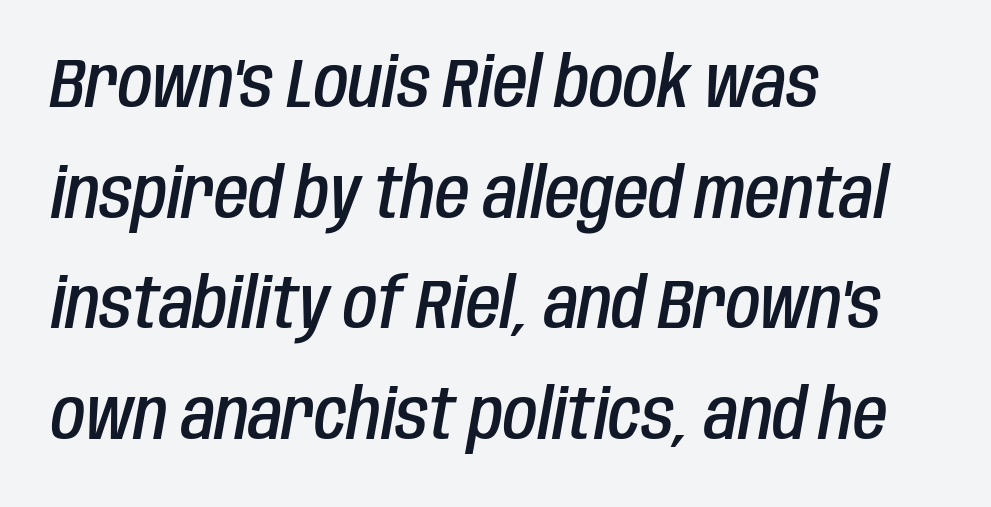
The image shows 70 px semibold, condensed type, italic (leaning right); set left-aligned, normal line spacing (1.58x), normal letter spacing, not underlined; low stroke contrast and a large x-height.
